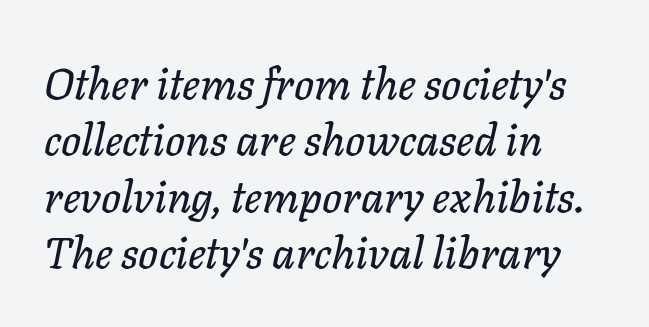
{"italic": "yes", "lean": "right", "slant_degrees": 11, "width": "normal", "stroke_contrast": "low", "x_height": "medium", "monospaced": "no", "underline": "no", "align": "left", "line_spacing": "normal", "line_spacing_ratio": 1.28, "letter_spacing": "normal", "letter_spacing_em": 0.0, "glyph_px": 44}
